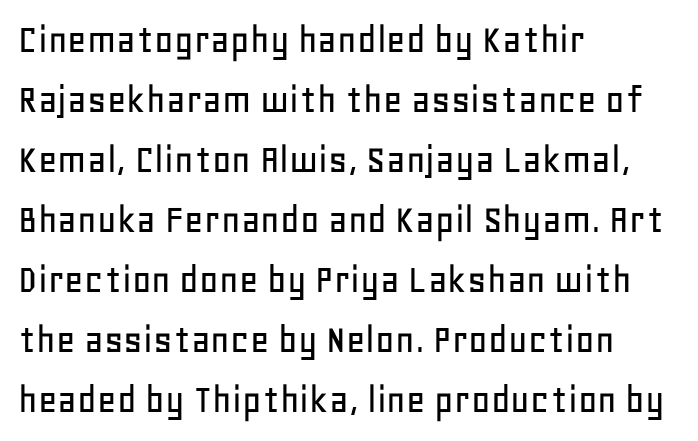
The image shows 42 px sans-serif type, upright; set left-aligned, normal line spacing (1.43x), normal letter spacing, not underlined; low stroke contrast and a large x-height.
